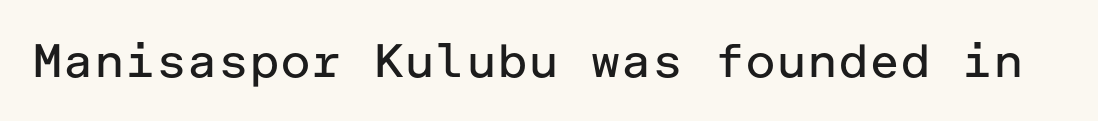
Q: Is the text bold? A: No.
Q: Is the text italic (slanted)? A: No, it is upright.
Q: Is the typeface a serif or a sans-serif typeface? A: Sans-serif.
Q: Is the text underlined? A: No.
Q: Is the spacing between letters normal or unusually wide? A: Normal.
Q: Width (condensed, normal, or wide)? A: Normal.
Q: Stroke contrast? A: Low.
Q: x-height? A: Medium.
